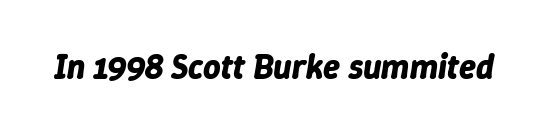
{"italic": "yes", "lean": "right", "slant_degrees": 9, "bold": "yes", "weight": "bold", "width": "normal", "stroke_contrast": "low", "x_height": "medium", "monospaced": "no", "underline": "no", "letter_spacing": "normal", "letter_spacing_em": 0.0, "glyph_px": 34}
